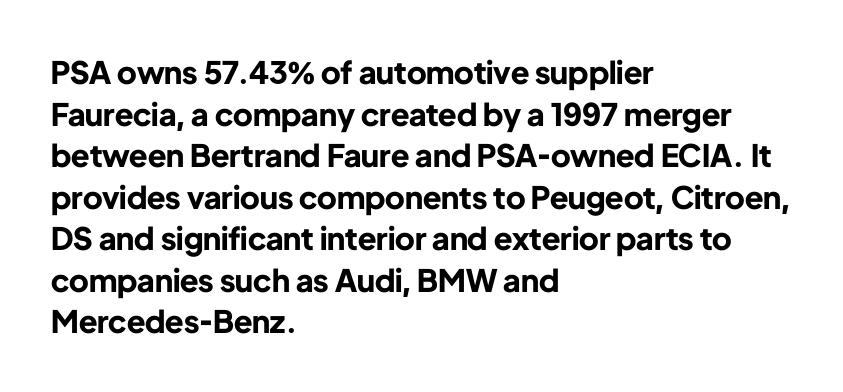
Q: Is the text bold? A: Yes.
Q: Is the text italic (slanted)? A: No, it is upright.
Q: Is the typeface a serif or a sans-serif typeface? A: Sans-serif.
Q: Is the text underlined? A: No.
Q: How is the paragraph aligned? A: Left-aligned.
Q: Is the spacing between letters normal or unusually wide? A: Normal.
Q: Is the spacing between lines tight, normal or loose? A: Normal.
Q: Width (condensed, normal, or wide)? A: Normal.
Q: Stroke contrast? A: Low.
Q: x-height? A: Medium.
Q: Monospaced? A: No.
